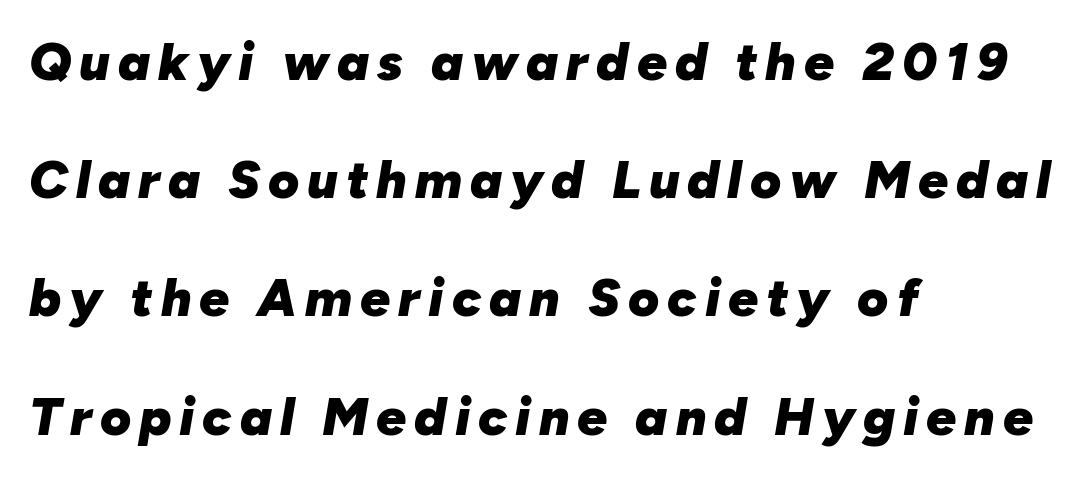
Q: Is the text bold? A: Yes.
Q: Is the text italic (slanted)? A: Yes, it leans right by about 10 degrees.
Q: Is the text underlined? A: No.
Q: How is the paragraph aligned? A: Left-aligned.
Q: Is the spacing between lines tight, normal or loose? A: Loose.
Q: Width (condensed, normal, or wide)? A: Normal.
Q: Stroke contrast? A: Low.
Q: x-height? A: Medium.
Q: Monospaced? A: No.
